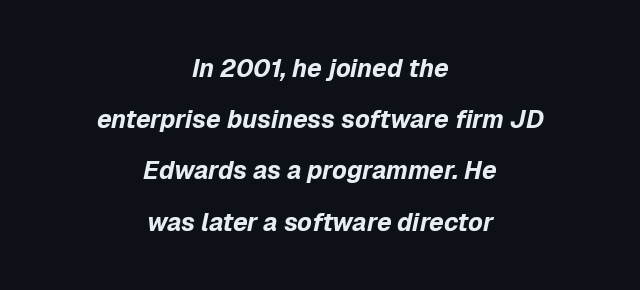
Words float on clear page, feet unadorned. Students, this is bold: see how much ink each stroke carries. The lines are quadded center. Default kerning and tracking; the words read as compact shapes. Style check: oblique. You could fit nearly another row in the gap between these rows.
